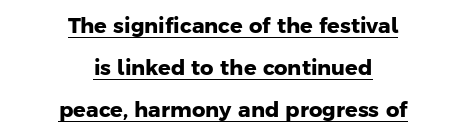
Q: Is the text bold? A: Yes.
Q: Is the text underlined? A: Yes.
Q: How is the paragraph aligned? A: Centered.
Q: Is the spacing between letters normal or unusually wide? A: Normal.
Q: Is the spacing between lines tight, normal or loose? A: Loose.
